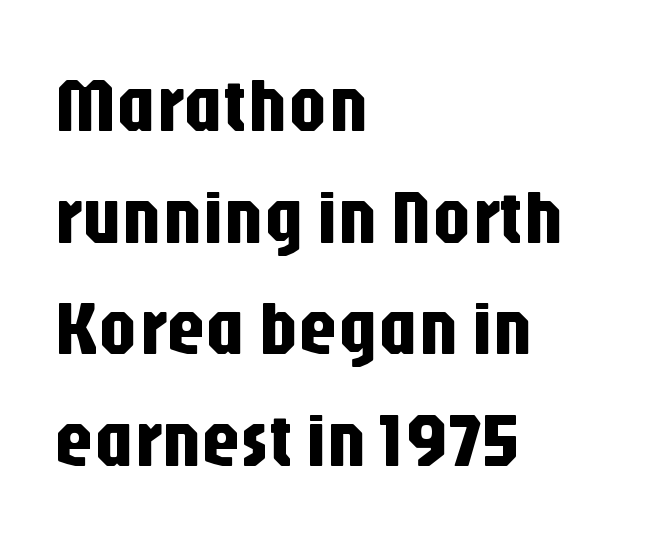
The image shows 77 px condensed sans-serif type, upright; set left-aligned, normal line spacing (1.45x), normal letter spacing, not underlined; low stroke contrast and a large x-height.
